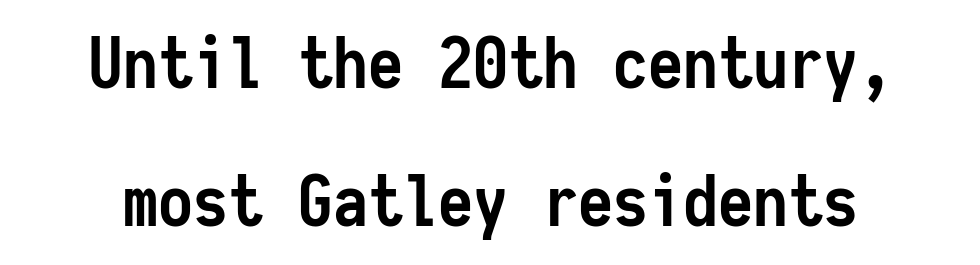
The image shows 70 px semibold, condensed sans-serif type, upright, monospaced; set loose line spacing (1.97x), normal letter spacing, not underlined; low stroke contrast and a medium x-height.
